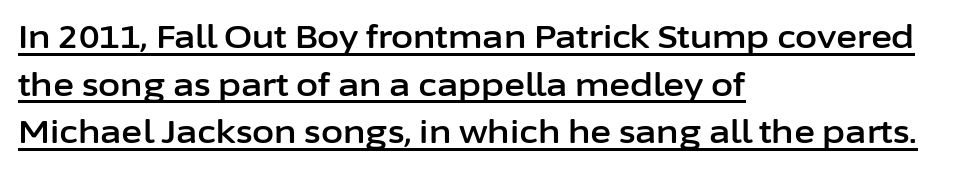
{"serif": "no", "italic": "no", "width": "normal", "stroke_contrast": "low", "x_height": "medium", "monospaced": "no", "underline": "yes", "align": "left", "line_spacing": "normal", "line_spacing_ratio": 1.49, "letter_spacing": "normal", "letter_spacing_em": 0.0, "glyph_px": 32}
